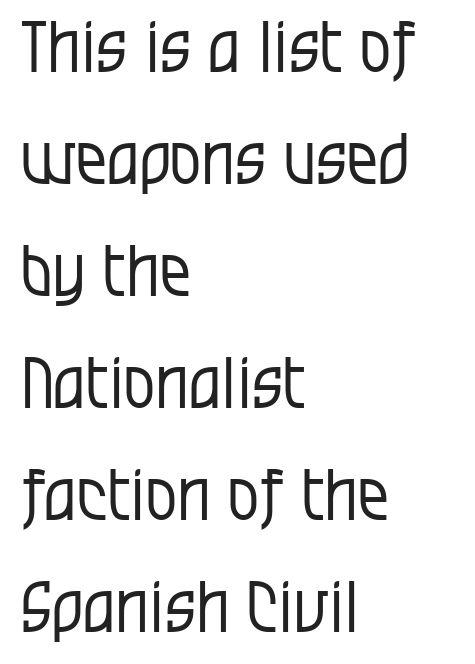
The image shows 70 px regular-weight, condensed sans-serif type, upright; set left-aligned, normal line spacing (1.6x), normal letter spacing, not underlined; low stroke contrast and a large x-height.
